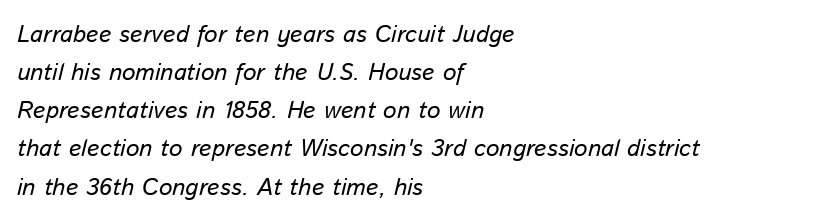
Q: Is the text italic (slanted)? A: Yes, it leans right by about 13 degrees.
Q: Is the text underlined? A: No.
Q: How is the paragraph aligned? A: Left-aligned.
Q: Is the spacing between letters normal or unusually wide? A: Normal.
Q: Is the spacing between lines tight, normal or loose? A: Normal.
